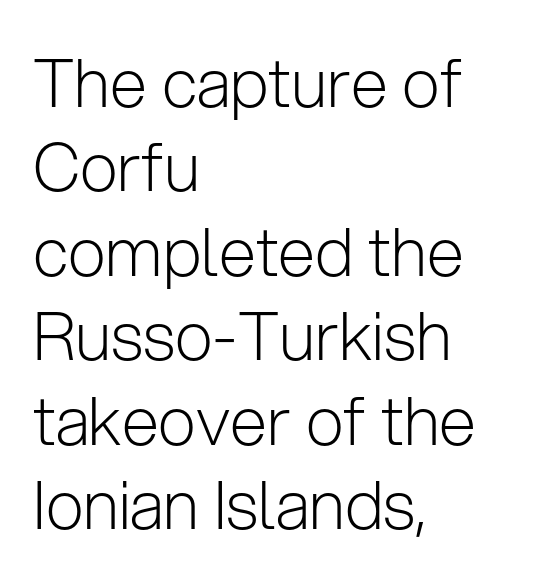
Words float on clear page, feet unadorned. You can tell it's not italic because the verticals are truly vertical. Here the designer chose a conventional face with non-uniform glyph widths. Short note: letters normally spaced. A classic flush-left, rag-right setting is used for this passage.
